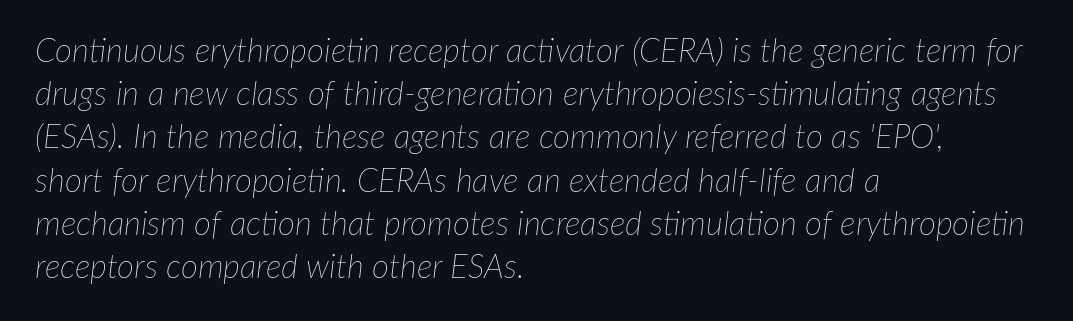
The image shows 33 px thin type, italic (leaning right); set left-aligned, normal line spacing (1.31x), normal letter spacing, not underlined; low stroke contrast and a medium x-height.
